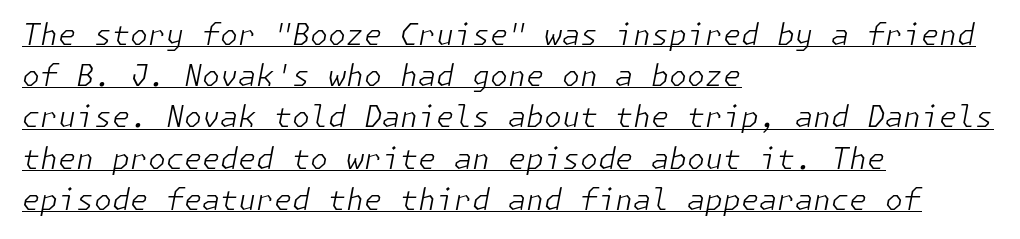
The image shows 29 px light type, italic (leaning right); set left-aligned, normal line spacing (1.42x), normal letter spacing, underlined; low stroke contrast and a medium x-height.
